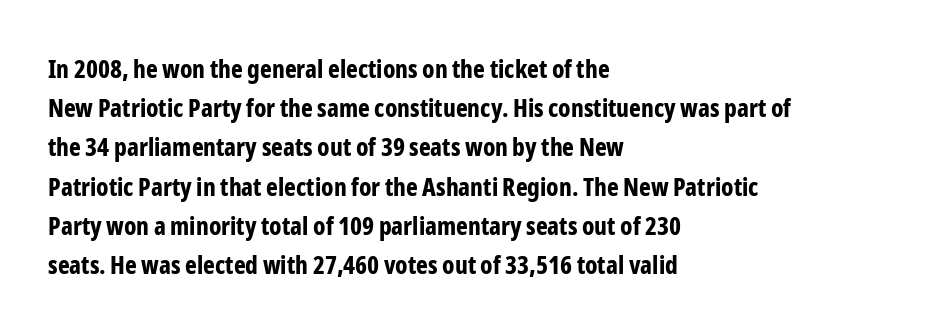
{"italic": "no", "bold": "yes", "underline": "no", "align": "left", "line_spacing": "normal", "line_spacing_ratio": 1.57, "letter_spacing": "normal", "letter_spacing_em": 0.0, "glyph_px": 25}
